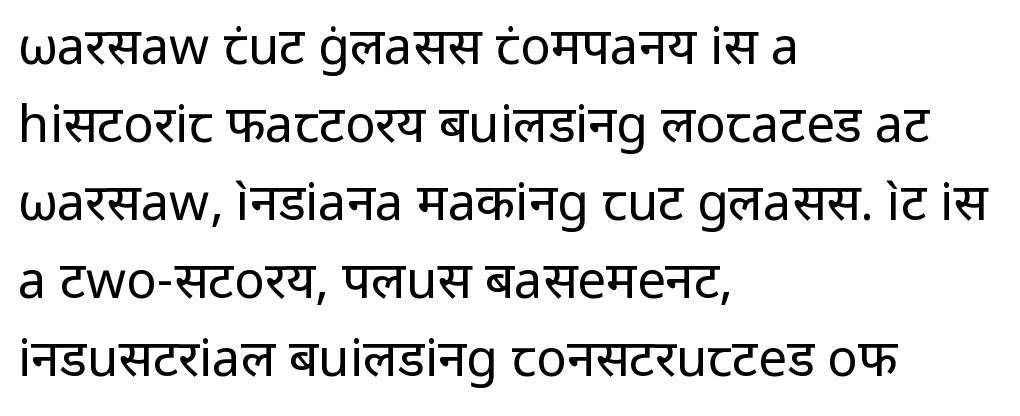
Q: Is the text bold? A: No.
Q: Is the text italic (slanted)? A: No, it is upright.
Q: Is the typeface a serif or a sans-serif typeface? A: Sans-serif.
Q: Is the text underlined? A: No.
Q: How is the paragraph aligned? A: Left-aligned.
Q: Is the spacing between letters normal or unusually wide? A: Normal.
Q: Is the spacing between lines tight, normal or loose? A: Normal.
Q: Width (condensed, normal, or wide)? A: Normal.
Q: Stroke contrast? A: Low.
Q: x-height? A: Medium.
Q: Monospaced? A: No.
